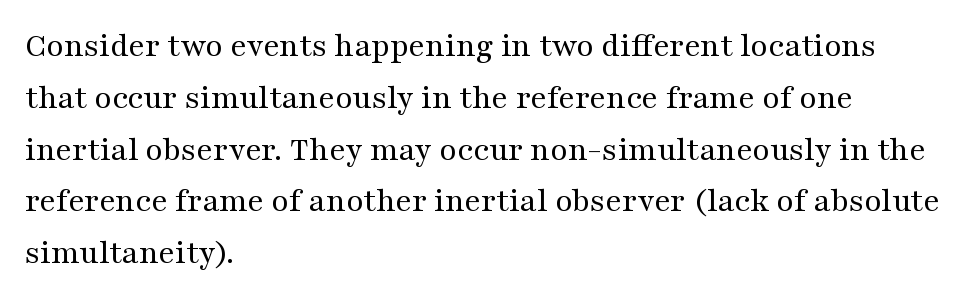
{"serif": "yes", "italic": "no", "bold": "no", "weight": "regular", "width": "wide", "stroke_contrast": "medium", "x_height": "medium", "monospaced": "no", "underline": "no", "align": "left", "line_spacing": "normal", "line_spacing_ratio": 1.48, "letter_spacing": "normal", "letter_spacing_em": 0.0, "glyph_px": 35}
